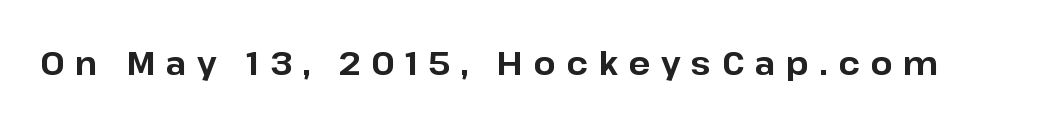
Q: Is the text bold? A: Yes.
Q: Is the text italic (slanted)? A: No, it is upright.
Q: Is the typeface a serif or a sans-serif typeface? A: Sans-serif.
Q: Is the text underlined? A: No.
Q: Is the spacing between letters normal or unusually wide? A: Unusually wide.
Q: Width (condensed, normal, or wide)? A: Normal.
Q: Stroke contrast? A: Low.
Q: x-height? A: Medium.
Q: Monospaced? A: No.
